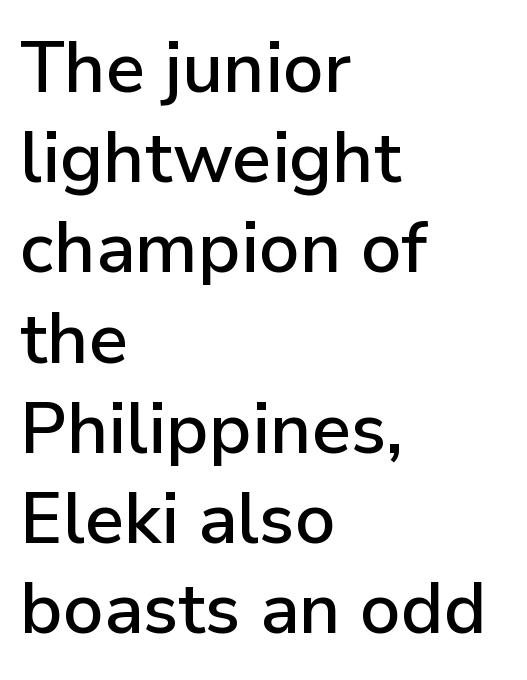
{"serif": "no", "italic": "no", "width": "normal", "stroke_contrast": "low", "x_height": "medium", "monospaced": "no", "underline": "no", "align": "left", "line_spacing": "normal", "line_spacing_ratio": 1.27, "letter_spacing": "normal", "letter_spacing_em": 0.0, "glyph_px": 71}
